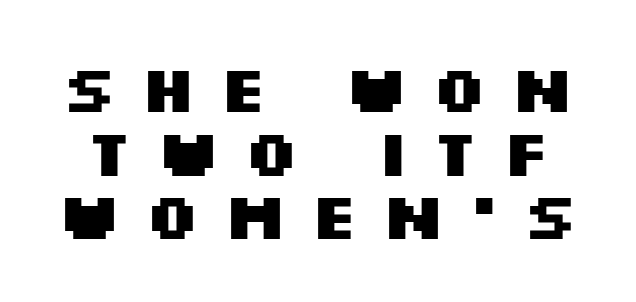
Q: Is the text bold? A: Yes.
Q: Is the text italic (slanted)? A: No, it is upright.
Q: Is the typeface a serif or a sans-serif typeface? A: Sans-serif.
Q: Is the text underlined? A: No.
Q: Is the spacing between letters normal or unusually wide? A: Unusually wide.
Q: Is the spacing between lines tight, normal or loose? A: Tight.
Q: Width (condensed, normal, or wide)? A: Wide.
Q: Stroke contrast? A: Medium.
Q: x-height? A: Large.
Q: Monospaced? A: No.
